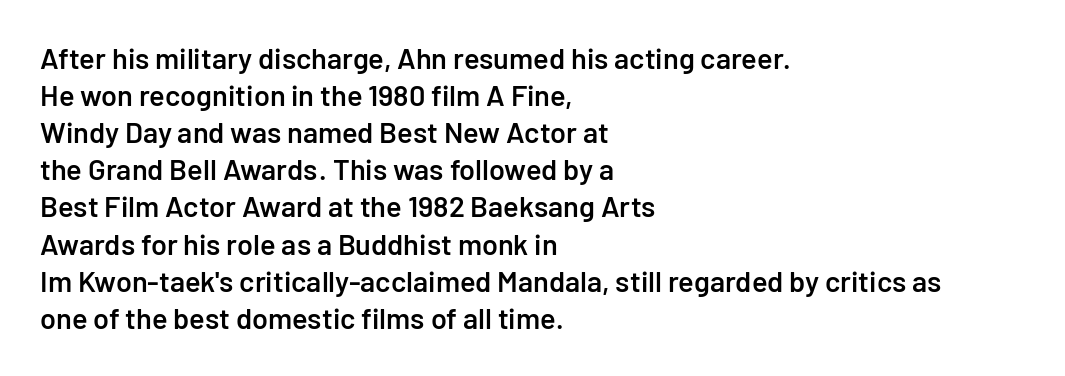
{"serif": "no", "italic": "no", "bold": "semi", "weight": "semibold", "width": "normal", "stroke_contrast": "low", "x_height": "medium", "monospaced": "no", "underline": "no", "align": "left", "line_spacing": "normal", "line_spacing_ratio": 1.28, "letter_spacing": "normal", "letter_spacing_em": 0.0, "glyph_px": 29}
